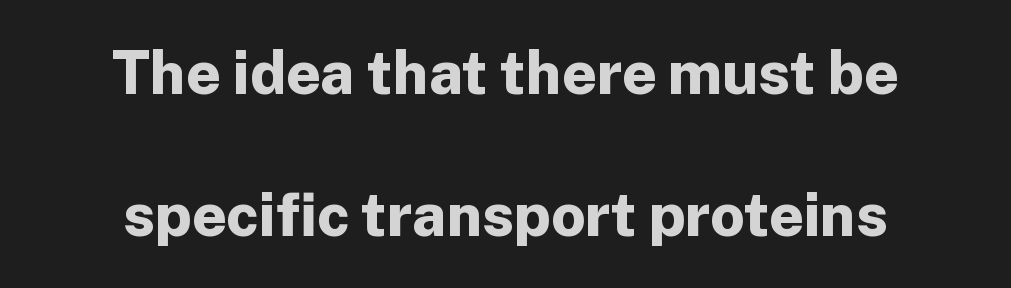
The image shows 60 px bold sans-serif type, upright; set centered, loose line spacing (2.37x), normal letter spacing, not underlined; low stroke contrast and a medium x-height.
